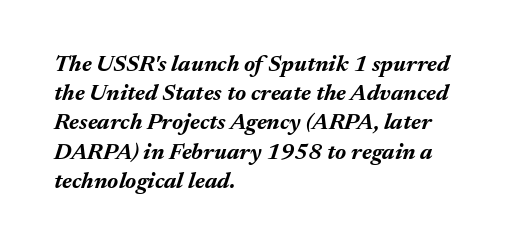
Q: Is the text bold? A: Yes.
Q: Is the text italic (slanted)? A: Yes, it leans right by about 17 degrees.
Q: Is the text underlined? A: No.
Q: How is the paragraph aligned? A: Left-aligned.
Q: Is the spacing between letters normal or unusually wide? A: Normal.
Q: Is the spacing between lines tight, normal or loose? A: Normal.
